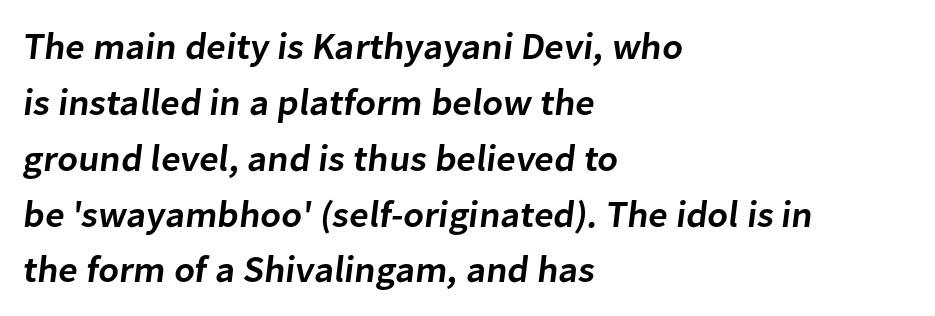
You could call the tracking neutral — neither tight nor loose. Each new line begins a customary step beneath the previous one. The passage shown is typeset with a sans-serif family. Left-aligned paragraph, ragged on the right.
